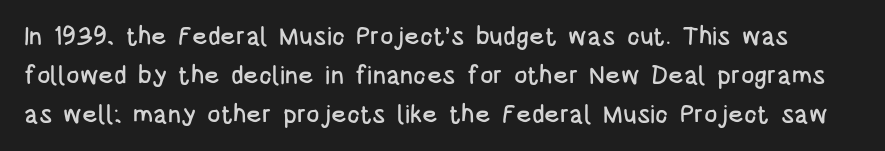
Q: Is the text italic (slanted)? A: No, it is upright.
Q: Is the text underlined? A: No.
Q: Is the spacing between letters normal or unusually wide? A: Normal.
Q: Is the spacing between lines tight, normal or loose? A: Normal.
